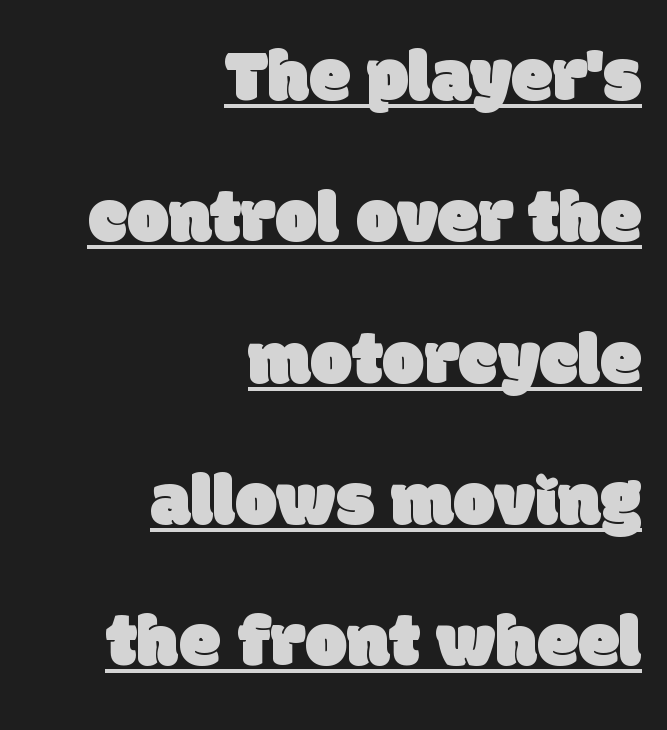
Q: Is the typeface a serif or a sans-serif typeface? A: Sans-serif.
Q: Is the text underlined? A: Yes.
Q: How is the paragraph aligned? A: Right-aligned.
Q: Is the spacing between letters normal or unusually wide? A: Normal.
Q: Is the spacing between lines tight, normal or loose? A: Loose.
Q: Width (condensed, normal, or wide)? A: Normal.
Q: Stroke contrast? A: Low.
Q: x-height? A: Large.
Q: Monospaced? A: No.
